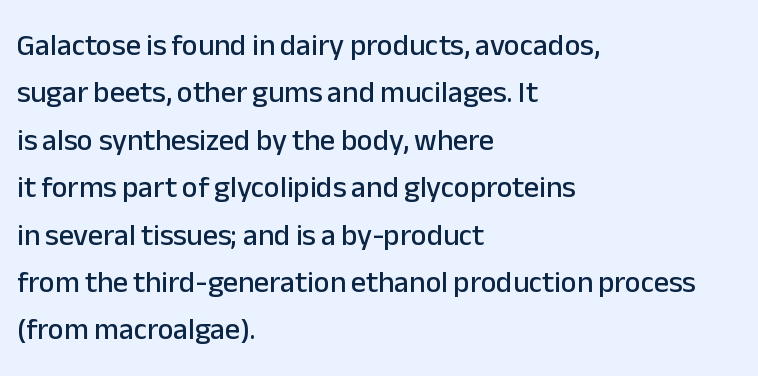
Descenders hang freely into open space. The letters advance in unequal steps, a hallmark of proportional type. A typesetter would call this leading conventional body-copy spacing. Style check: upright.
